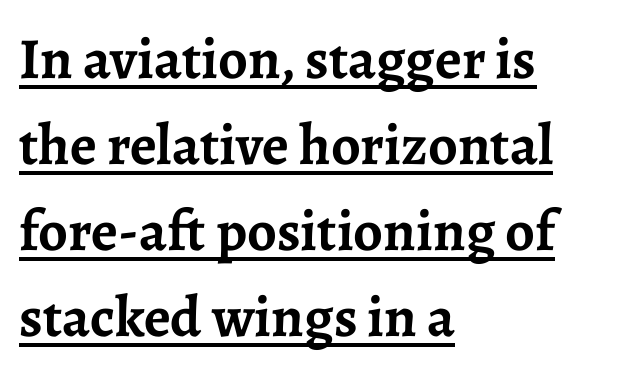
Q: Is the text bold? A: Yes.
Q: Is the text italic (slanted)? A: No, it is upright.
Q: Is the typeface a serif or a sans-serif typeface? A: Serif.
Q: Is the text underlined? A: Yes.
Q: How is the paragraph aligned? A: Left-aligned.
Q: Is the spacing between letters normal or unusually wide? A: Normal.
Q: Is the spacing between lines tight, normal or loose? A: Normal.
Q: Width (condensed, normal, or wide)? A: Normal.
Q: Stroke contrast? A: Low.
Q: x-height? A: Medium.
Q: Monospaced? A: No.
